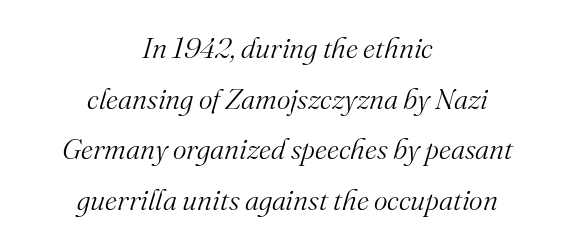
Q: Is the text bold? A: No.
Q: Is the text italic (slanted)? A: Yes, it leans right by about 16 degrees.
Q: Is the typeface a serif or a sans-serif typeface? A: Serif.
Q: Is the text underlined? A: No.
Q: How is the paragraph aligned? A: Centered.
Q: Is the spacing between letters normal or unusually wide? A: Normal.
Q: Width (condensed, normal, or wide)? A: Normal.
Q: Stroke contrast? A: Medium.
Q: x-height? A: Small.
Q: Monospaced? A: No.
